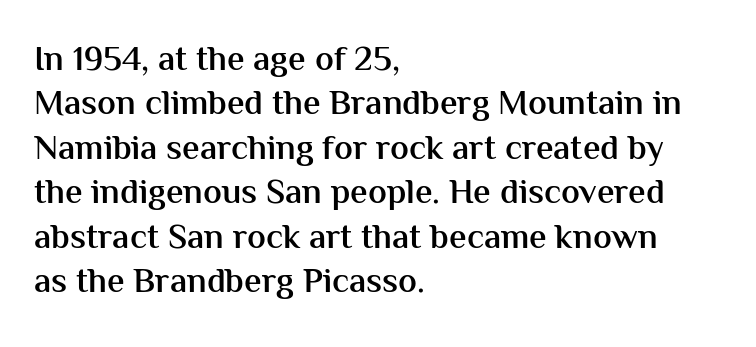
The image shows 35 px semibold sans-serif type, upright; set left-aligned, normal line spacing (1.27x), normal letter spacing, not underlined; medium stroke contrast and a medium x-height.
